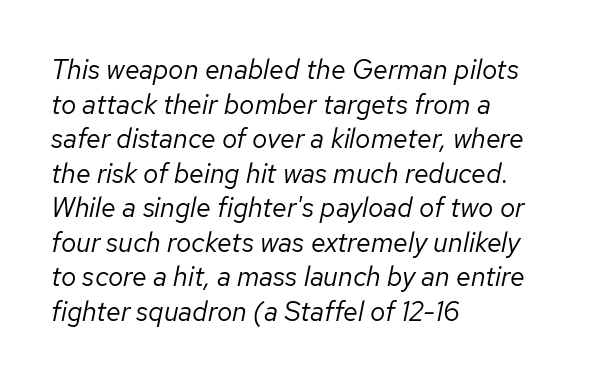
This is oblique type, the kind used for emphasis or titles. Each line starts at the same left margin while the right side varies. A typesetter would call this leading conventional body-copy spacing. Decoration check: the copy has no underline. Caption: face not bold, strokes unweighted. Caption: standard tracking, unaltered.
